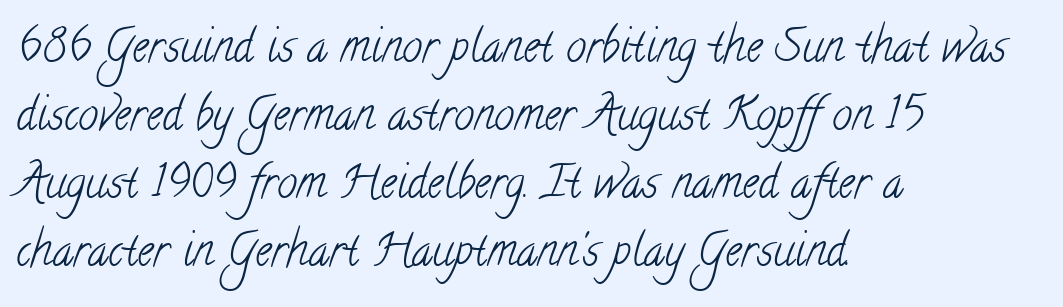
Yep, those are serifs on the letters. The font sits on the lighter half of the weight spectrum, regular included. Quick note: interline space is typical. Rule under the text: the space is simply empty. Leftover space on each line is placed entirely after the last word.
